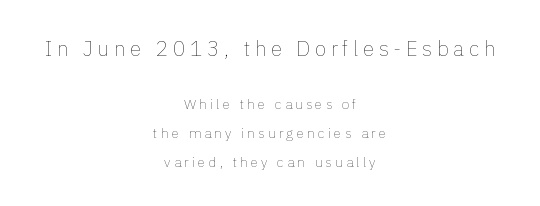
One-word summary of the alignment: center. A bare baseline throughout the passage. Stroke mass is kept to a normal reading level or below. In this sample the first text group is rendered at the bigger scale. Italic: no, the glyphs are upright roman. The block of text is sparse from top to bottom, with ample space between rows.
